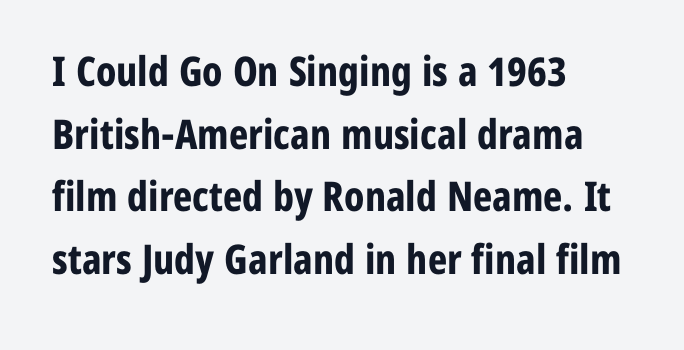
Q: Is the text bold? A: Yes.
Q: Is the text italic (slanted)? A: No, it is upright.
Q: Is the typeface a serif or a sans-serif typeface? A: Sans-serif.
Q: Is the text underlined? A: No.
Q: How is the paragraph aligned? A: Left-aligned.
Q: Is the spacing between letters normal or unusually wide? A: Normal.
Q: Is the spacing between lines tight, normal or loose? A: Normal.
Q: Width (condensed, normal, or wide)? A: Condensed.
Q: Stroke contrast? A: Low.
Q: x-height? A: Medium.
Q: Monospaced? A: No.
